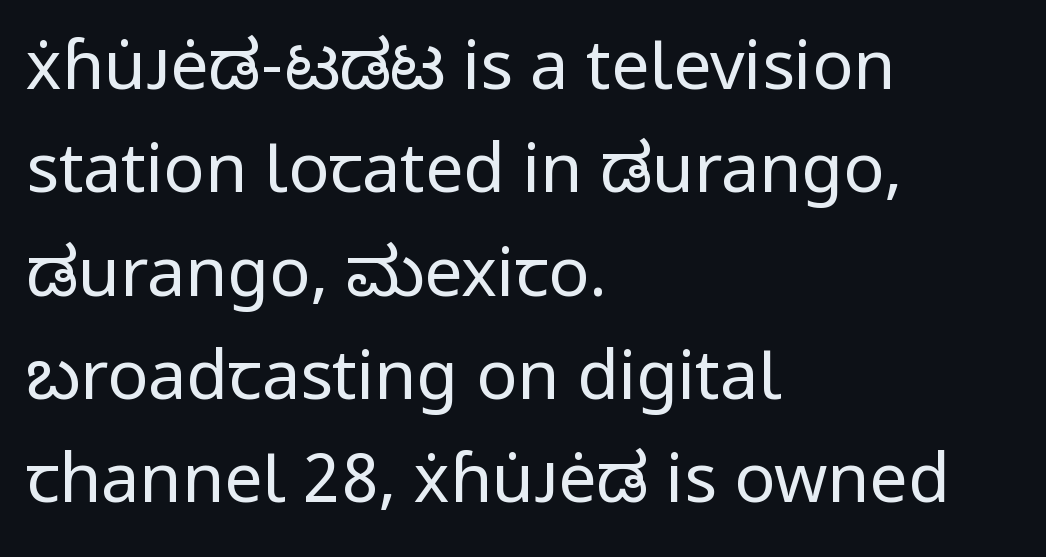
The image shows 68 px regular-weight sans-serif type, upright; set left-aligned, normal line spacing (1.52x), normal letter spacing, not underlined; low stroke contrast and a medium x-height.
